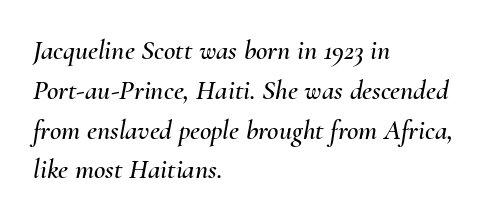
Q: Is the text italic (slanted)? A: Yes, it leans right by about 10 degrees.
Q: Is the text underlined? A: No.
Q: How is the paragraph aligned? A: Left-aligned.
Q: Is the spacing between letters normal or unusually wide? A: Normal.
Q: Is the spacing between lines tight, normal or loose? A: Normal.
Q: Width (condensed, normal, or wide)? A: Normal.
Q: Stroke contrast? A: Medium.
Q: x-height? A: Small.
Q: Monospaced? A: No.
